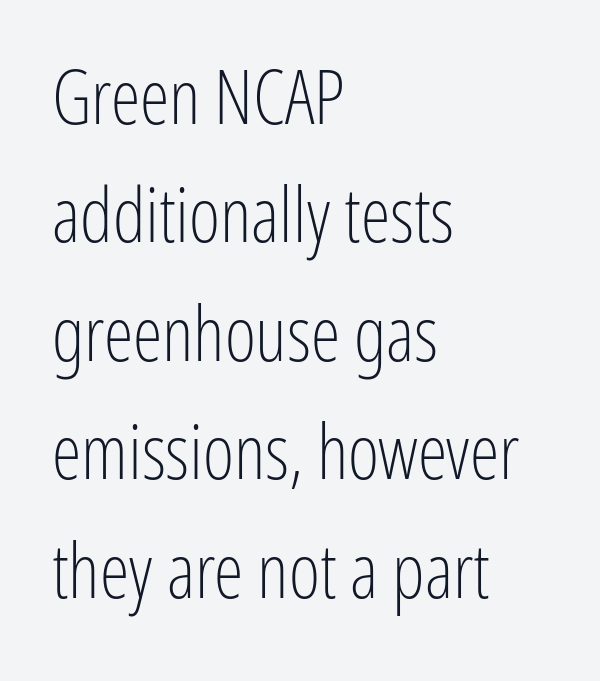
Q: Is the text bold? A: No.
Q: Is the text italic (slanted)? A: No, it is upright.
Q: Is the typeface a serif or a sans-serif typeface? A: Sans-serif.
Q: Is the text underlined? A: No.
Q: How is the paragraph aligned? A: Left-aligned.
Q: Is the spacing between letters normal or unusually wide? A: Normal.
Q: Is the spacing between lines tight, normal or loose? A: Normal.
Q: Width (condensed, normal, or wide)? A: Condensed.
Q: Stroke contrast? A: Low.
Q: x-height? A: Medium.
Q: Monospaced? A: No.
